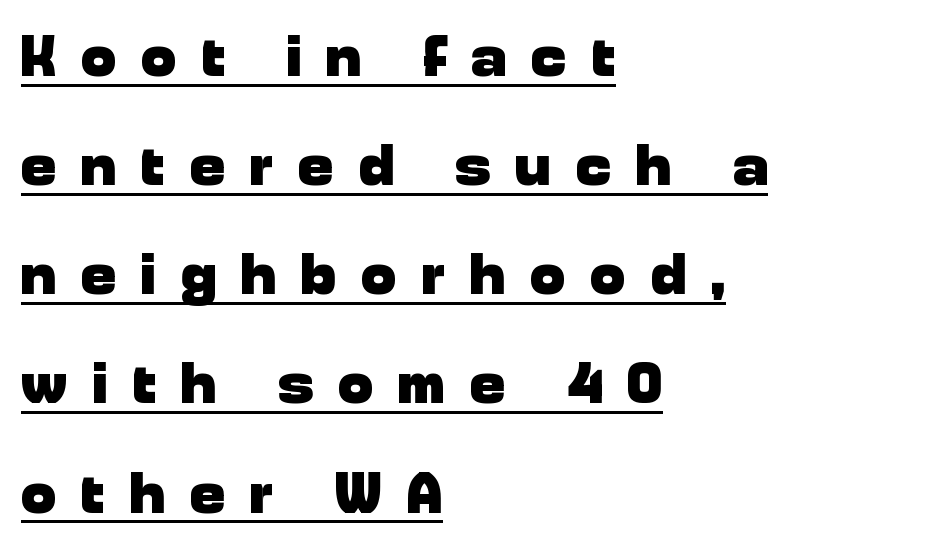
Every word sits above its own underline. Heft: maximum for text — a bold. The letters stand upright; this is a roman face. The tracking jumps out immediately: characters are airy and widely separated. Teacher's note: observe the even left margin — that is flush-left alignment. A typesetter would call this proportional, since set widths differ per character.
